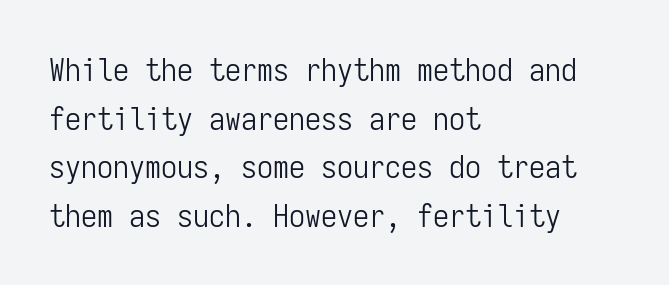
{"serif": "no", "italic": "no", "bold": "no", "weight": "light", "width": "condensed", "stroke_contrast": "low", "x_height": "medium", "monospaced": "yes", "underline": "no", "align": "left", "line_spacing": "normal", "line_spacing_ratio": 1.52, "letter_spacing": "normal", "letter_spacing_em": 0.0, "glyph_px": 32}
